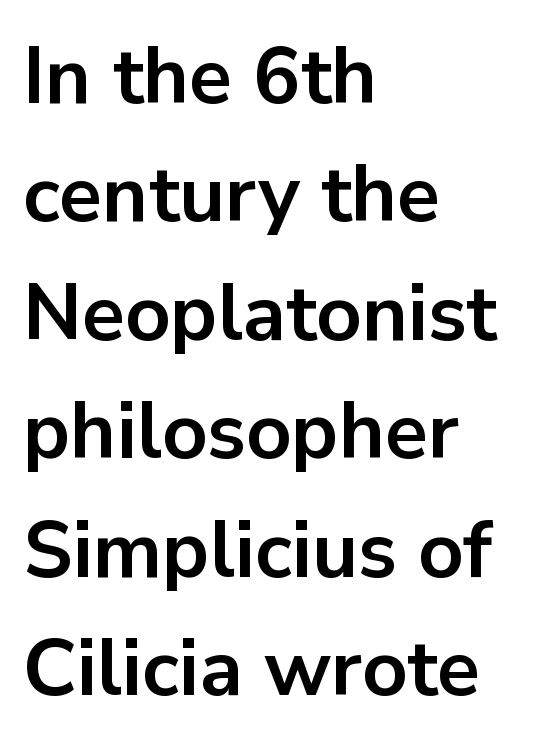
{"serif": "no", "italic": "no", "bold": "yes", "weight": "bold", "width": "normal", "stroke_contrast": "low", "x_height": "medium", "monospaced": "no", "underline": "no", "align": "left", "line_spacing": "normal", "line_spacing_ratio": 1.5, "letter_spacing": "normal", "letter_spacing_em": 0.0, "glyph_px": 79}
